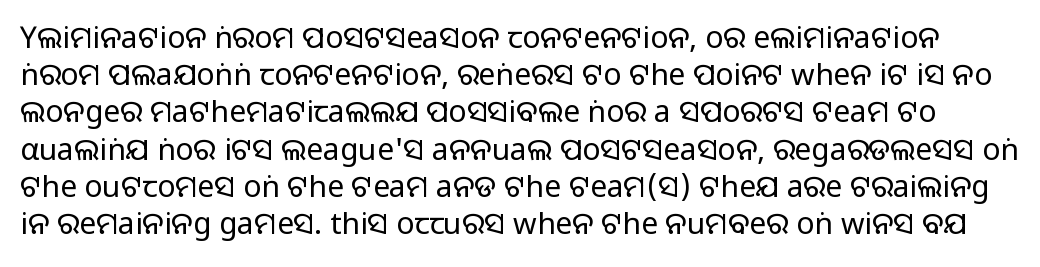
The image shows 30 px regular-weight sans-serif type, upright; set line spacing 1.24x, normal letter spacing, not underlined; low stroke contrast and a large x-height.
